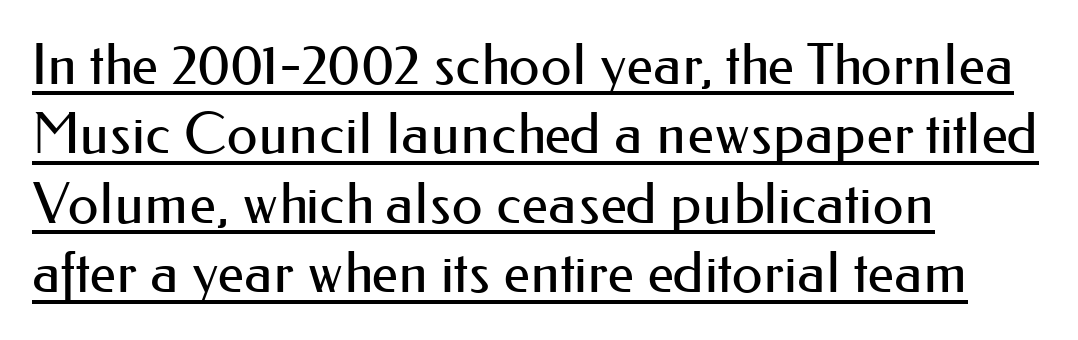
Q: Is the text bold? A: No.
Q: Is the text italic (slanted)? A: No, it is upright.
Q: Is the typeface a serif or a sans-serif typeface? A: Sans-serif.
Q: Is the text underlined? A: Yes.
Q: How is the paragraph aligned? A: Left-aligned.
Q: Is the spacing between letters normal or unusually wide? A: Normal.
Q: Width (condensed, normal, or wide)? A: Normal.
Q: Stroke contrast? A: Medium.
Q: x-height? A: Small.
Q: Monospaced? A: No.
